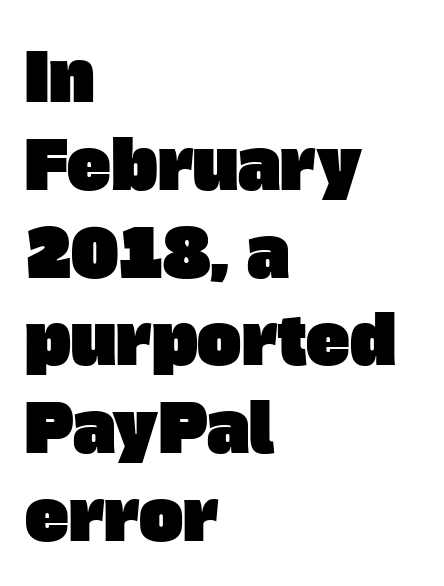
The image shows 66 px sans-serif type; set left-aligned, normal line spacing (1.33x), normal letter spacing, not underlined; low stroke contrast and a large x-height.
